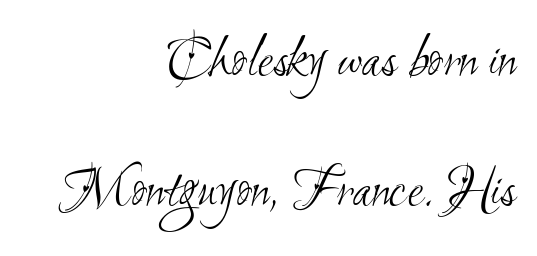
Q: Is the text bold? A: No.
Q: Is the typeface a serif or a sans-serif typeface? A: Sans-serif.
Q: Is the text underlined? A: No.
Q: How is the paragraph aligned? A: Right-aligned.
Q: Is the spacing between letters normal or unusually wide? A: Normal.
Q: Is the spacing between lines tight, normal or loose? A: Loose.
Q: Width (condensed, normal, or wide)? A: Condensed.
Q: Stroke contrast? A: Medium.
Q: x-height? A: Small.
Q: Monospaced? A: No.
